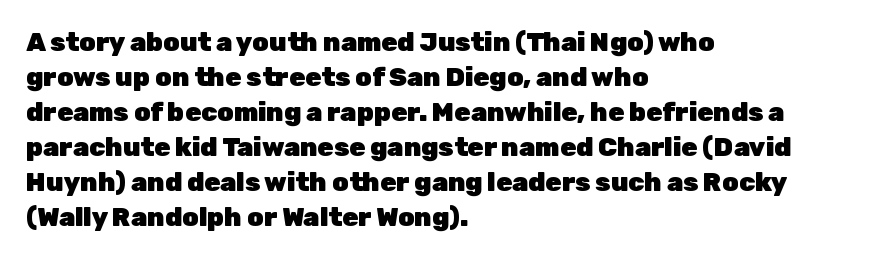
Spacing between characters is what you'd get straight out of the box. If you drew a line through each stem, it would be perfectly vertical. Which margin do the lines hug? The left one — the right edge is uneven. Leading: standard. Is the type bold? Yes — the strokes are clearly thick and heavy.
